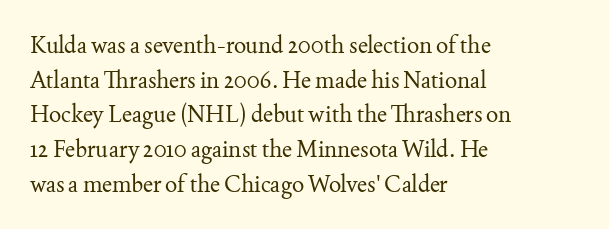
{"italic": "no", "bold": "no", "underline": "no", "align": "left", "line_spacing": "normal", "line_spacing_ratio": 1.51, "letter_spacing": "normal", "letter_spacing_em": 0.0, "glyph_px": 23}
